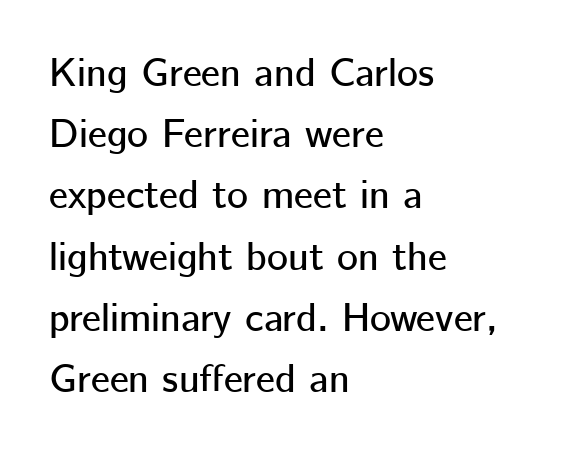
Q: Is the text italic (slanted)? A: No, it is upright.
Q: Is the typeface a serif or a sans-serif typeface? A: Sans-serif.
Q: Is the text underlined? A: No.
Q: How is the paragraph aligned? A: Left-aligned.
Q: Is the spacing between letters normal or unusually wide? A: Normal.
Q: Is the spacing between lines tight, normal or loose? A: Normal.
Q: Width (condensed, normal, or wide)? A: Normal.
Q: Stroke contrast? A: Low.
Q: x-height? A: Medium.
Q: Monospaced? A: No.
